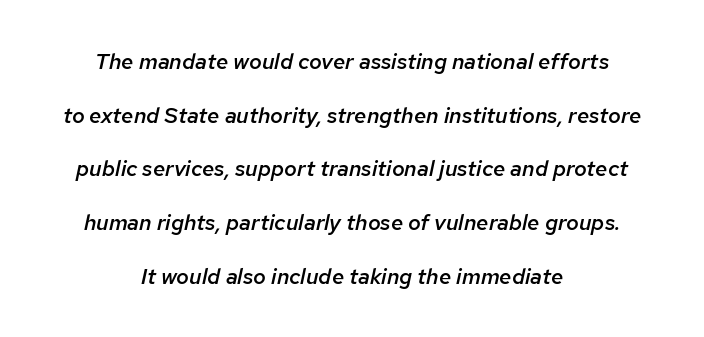
Q: Is the text bold? A: Semi-bold.
Q: Is the text italic (slanted)? A: Yes, it leans right by about 12 degrees.
Q: Is the text underlined? A: No.
Q: How is the paragraph aligned? A: Centered.
Q: Is the spacing between letters normal or unusually wide? A: Normal.
Q: Is the spacing between lines tight, normal or loose? A: Loose.
